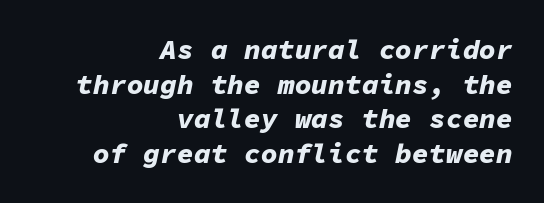
{"italic": "yes", "lean": "right", "slant_degrees": 11, "bold": "yes", "weight": "bold", "width": "normal", "stroke_contrast": "low", "x_height": "medium", "monospaced": "yes", "underline": "no", "align": "right", "line_spacing_ratio": 1.24, "letter_spacing": "normal", "letter_spacing_em": 0.0, "glyph_px": 28}
